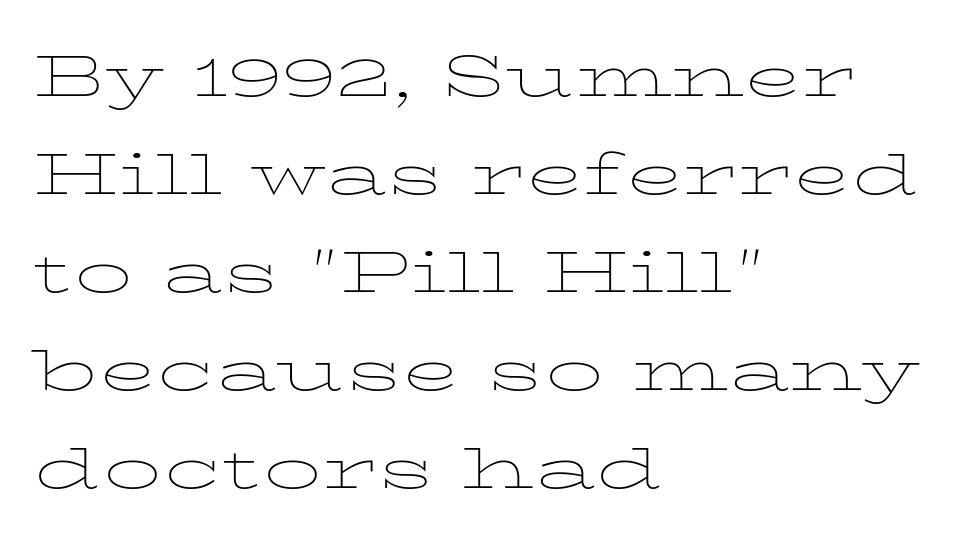
Q: Is the text bold? A: No.
Q: Is the text italic (slanted)? A: No, it is upright.
Q: Is the text underlined? A: No.
Q: How is the paragraph aligned? A: Left-aligned.
Q: Is the spacing between letters normal or unusually wide? A: Normal.
Q: Is the spacing between lines tight, normal or loose? A: Normal.
Q: Width (condensed, normal, or wide)? A: Wide.
Q: Stroke contrast? A: Low.
Q: x-height? A: Medium.
Q: Monospaced? A: No.
